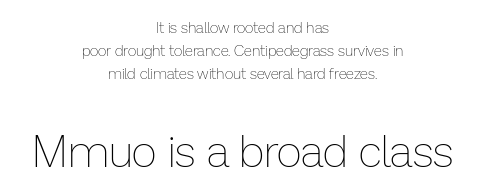
The image shows 44 px thin type, upright; set centered, normal line spacing (1.55x), normal letter spacing, not underlined; the second (bottom) block is 2.93x larger; low stroke contrast and a medium x-height.
